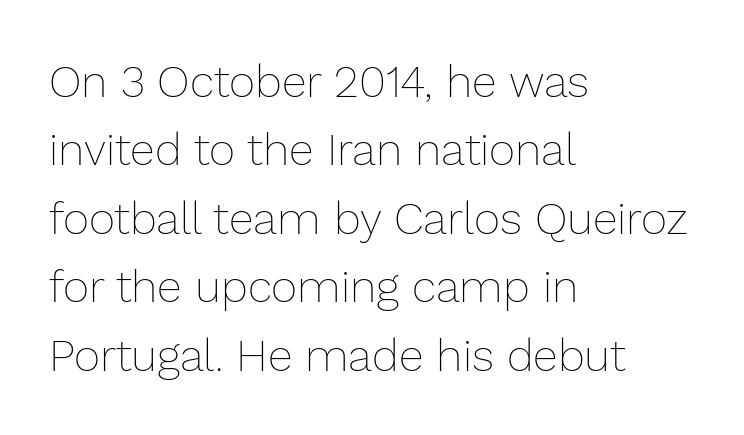
Where is the straight margin? On the left. The letters look calm and open, with moderate or lighter stems. If you drew a line through each stem, it would be perfectly vertical. Is this a fixed-width face? No — the glyphs have proportional, varying widths. Normally led — the rows are evenly, conventionally spaced. No word sits above an underline.
